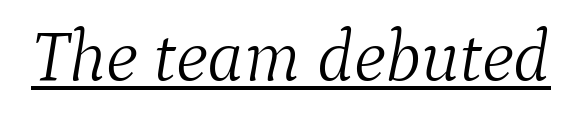
Q: Is the text bold? A: No.
Q: Is the text italic (slanted)? A: Yes, it leans right by about 9 degrees.
Q: Is the typeface a serif or a sans-serif typeface? A: Serif.
Q: Is the text underlined? A: Yes.
Q: Is the spacing between letters normal or unusually wide? A: Normal.
Q: Width (condensed, normal, or wide)? A: Normal.
Q: Stroke contrast? A: Medium.
Q: x-height? A: Medium.
Q: Monospaced? A: No.
